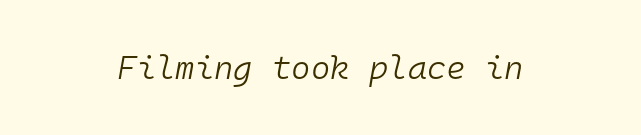
Q: Is the text bold? A: No.
Q: Is the text italic (slanted)? A: Yes, it leans right by about 10 degrees.
Q: Is the text underlined? A: No.
Q: How is the paragraph aligned? A: Centered.
Q: Is the spacing between letters normal or unusually wide? A: Normal.
Q: Width (condensed, normal, or wide)? A: Normal.
Q: Stroke contrast? A: Low.
Q: x-height? A: Medium.
Q: Monospaced? A: Yes.
